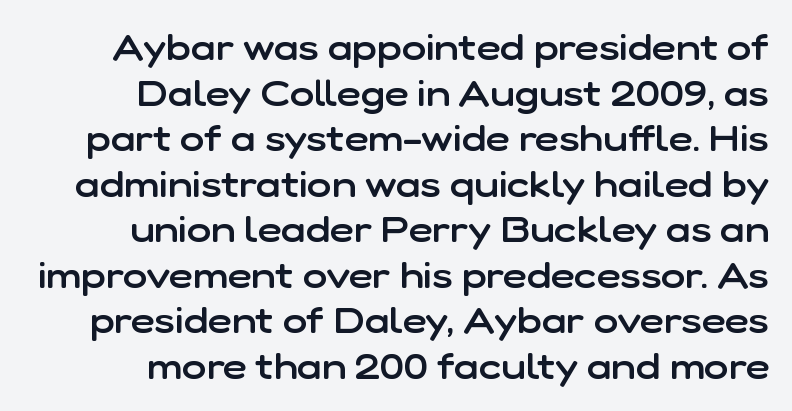
Students, note that the glyphs here touch the page at normal intervals. This is sans-serif lettering, the kind often seen on screens and signage. Each row of text sits above clean, open space. The ragged edge is on the left, which tells us the setting is flush right.
